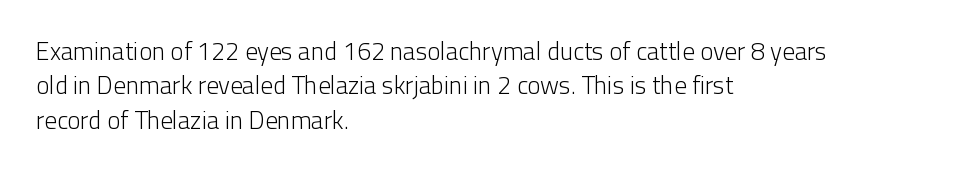
Spacing between characters is what you'd get straight out of the box. The passage shown is not underscored anywhere. The lines in this sample share a left origin and differ only in where they stop. The lines sit at an ordinary, default distance from one another. Is the type heavy? It reads as light-to-regular instead.
